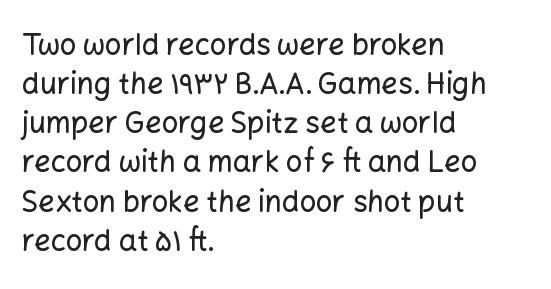
Nobody touched the tracking dial on this one. Words float on clear page, feet unadorned. The letters stand straight up with perfectly vertical stems. The face used here is proportionally spaced, like ordinary book or web type.
